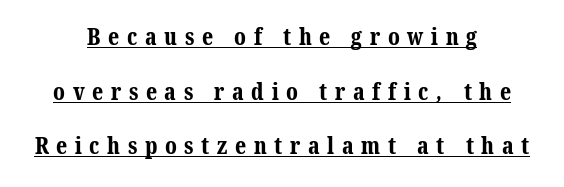
{"bold": "yes", "underline": "yes", "align": "center", "line_spacing": "loose", "line_spacing_ratio": 2.37, "letter_spacing": "wide", "letter_spacing_em": 0.33, "glyph_px": 23}
